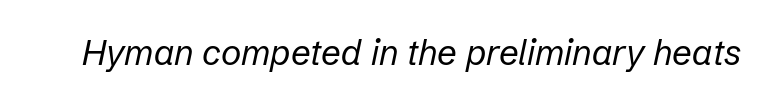
{"italic": "yes", "lean": "right", "slant_degrees": 12, "bold": "no", "weight": "regular", "width": "normal", "stroke_contrast": "low", "x_height": "medium", "monospaced": "no", "underline": "no", "letter_spacing": "normal", "letter_spacing_em": 0.0, "glyph_px": 35}
